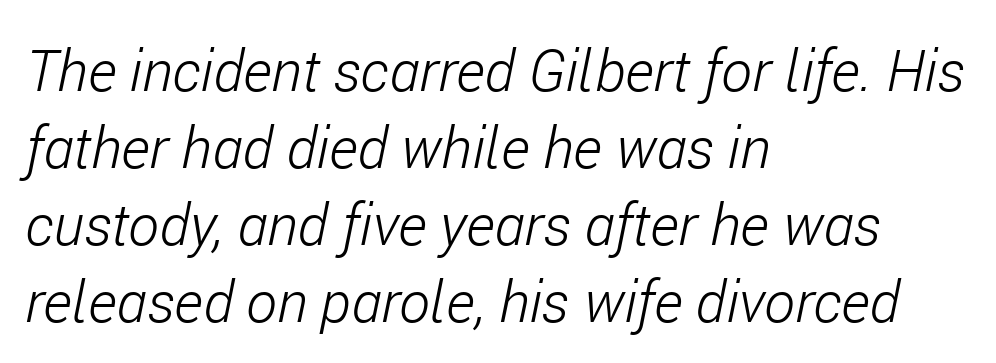
{"italic": "yes", "lean": "right", "slant_degrees": 11, "bold": "no", "weight": "light", "width": "condensed", "stroke_contrast": "low", "x_height": "medium", "monospaced": "no", "underline": "no", "align": "left", "line_spacing": "normal", "line_spacing_ratio": 1.33, "letter_spacing": "normal", "letter_spacing_em": 0.0, "glyph_px": 58}
